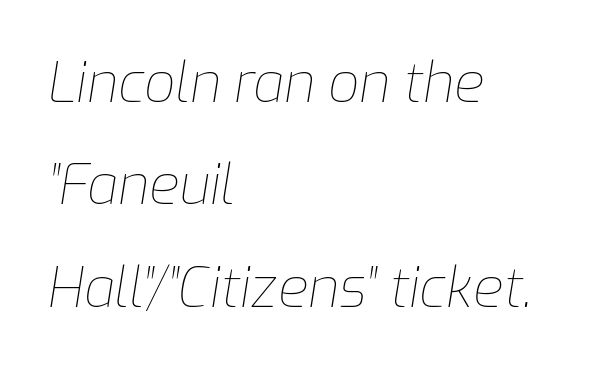
The image shows 55 px thin type, italic (leaning right); set left-aligned, line spacing 1.86x, normal letter spacing, not underlined; low stroke contrast and a medium x-height.
